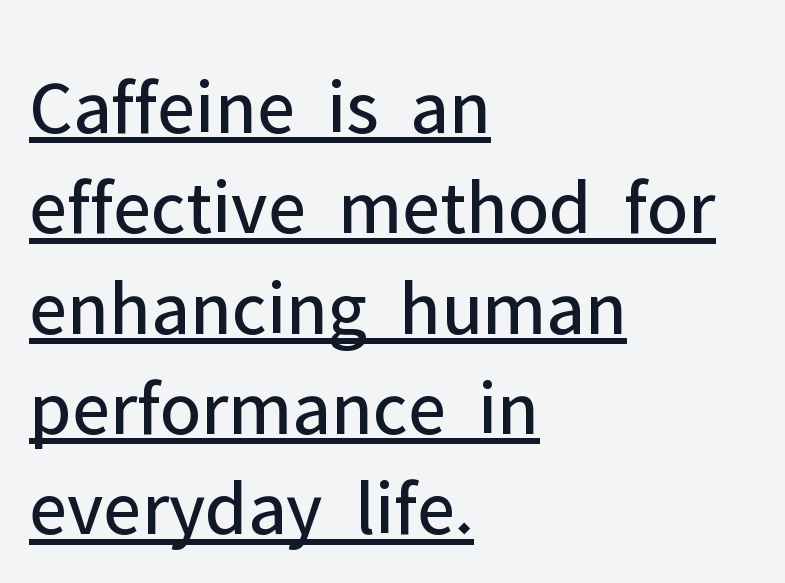
The typeface chosen for these lines omits serifs. Reading down the column, the eye jumps a familiar distance to each next line. Compared with typical body copy, the letter spacing here is the same. The face used here is proportionally spaced, like ordinary book or web type.
